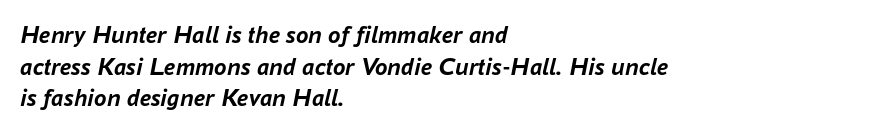
Q: Is the text bold? A: Yes.
Q: Is the text italic (slanted)? A: Yes, it leans right by about 16 degrees.
Q: Is the text underlined? A: No.
Q: How is the paragraph aligned? A: Left-aligned.
Q: Is the spacing between letters normal or unusually wide? A: Normal.
Q: Is the spacing between lines tight, normal or loose? A: Normal.
